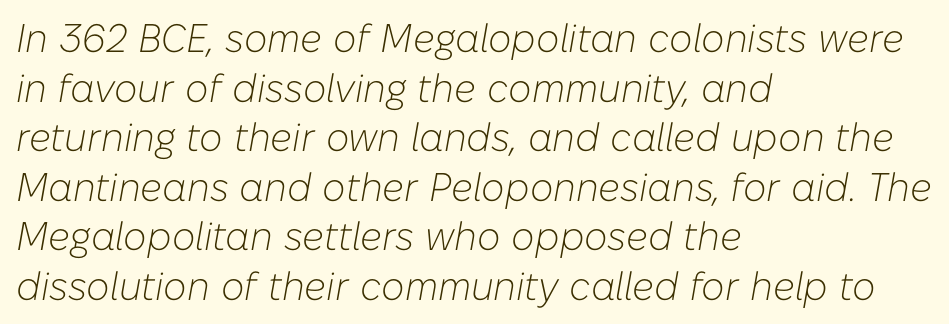
Leftover space on each line is placed entirely after the last word. Is this a heavy cut? Hardly; it is regular or lighter. Rule under the text: the space is simply empty. Inter-character spacing is left at the font's built-in metrics.
